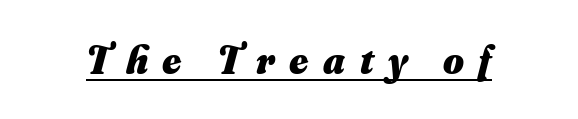
{"bold": "yes", "weight": "heavy", "width": "normal", "stroke_contrast": "medium", "x_height": "small", "monospaced": "no", "underline": "yes", "letter_spacing": "wide", "letter_spacing_em": 0.36, "glyph_px": 40}
